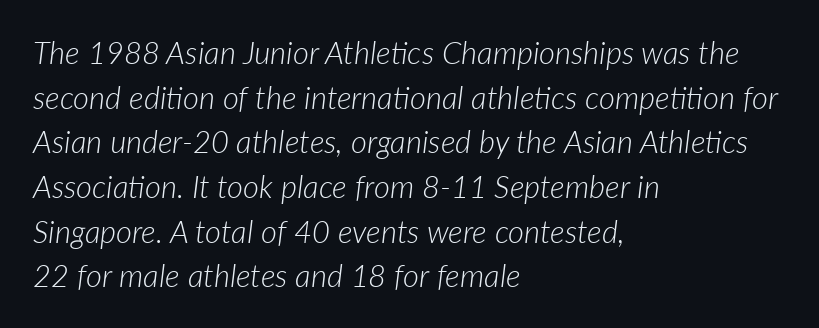
Q: Is the text bold? A: No.
Q: Is the text italic (slanted)? A: Yes, it leans right by about 7 degrees.
Q: Is the text underlined? A: No.
Q: How is the paragraph aligned? A: Left-aligned.
Q: Is the spacing between letters normal or unusually wide? A: Normal.
Q: Is the spacing between lines tight, normal or loose? A: Normal.
Q: Width (condensed, normal, or wide)? A: Normal.
Q: Stroke contrast? A: Low.
Q: x-height? A: Medium.
Q: Monospaced? A: No.
